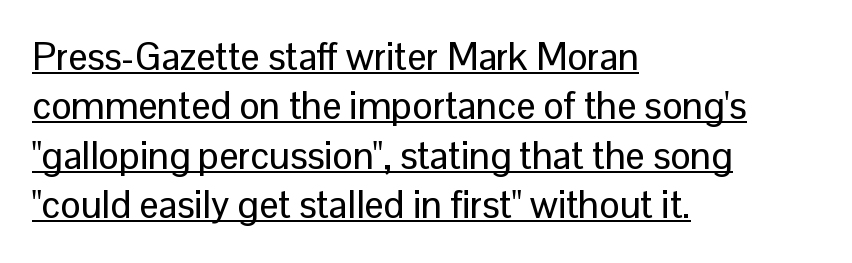
The image shows 38 px sans-serif type, upright; set left-aligned, normal line spacing (1.3x), normal letter spacing, underlined; low stroke contrast and a medium x-height.
